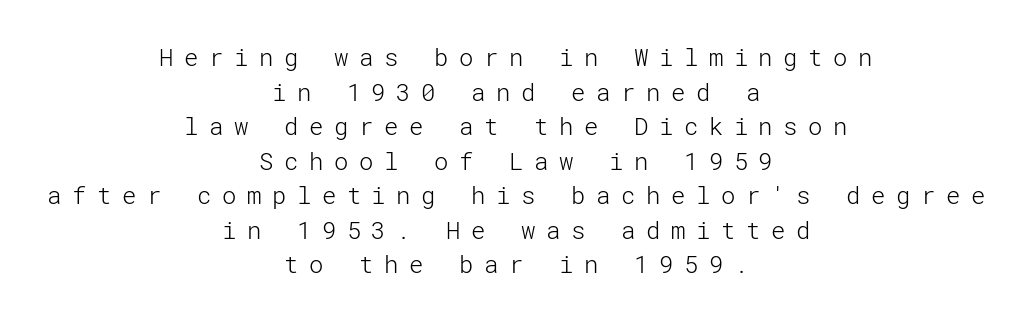
Stems and bowls with no extra thickness — not bold. Which margin do the lines hug? Neither — every line sits in the middle. Display-style spreading of the glyphs; the letterfit is very open. The passage shown is not underscored anywhere. Honestly, the row spacing looks completely unremarkable. This sample uses an upright cut, with every glyph sitting square on the baseline.
